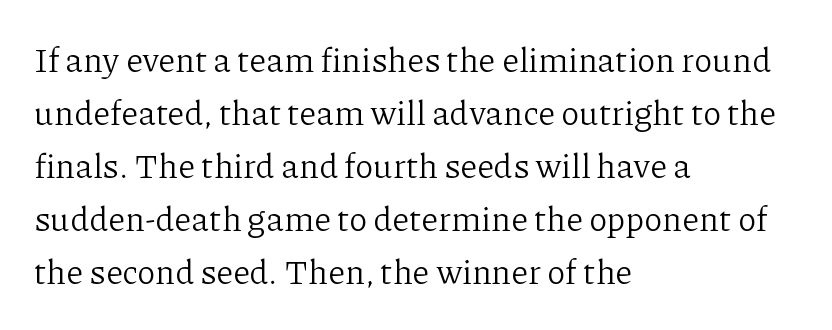
The image shows 34 px light serif type, upright; set left-aligned, normal line spacing (1.56x), normal letter spacing, not underlined; low stroke contrast and a medium x-height.
